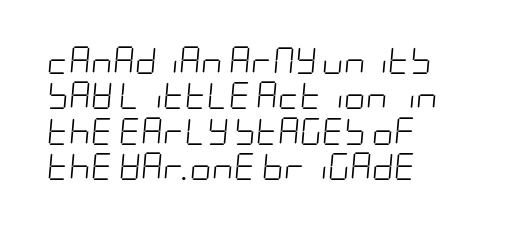
{"italic": "yes", "lean": "right", "slant_degrees": 5, "bold": "no", "underline": "no", "align": "left", "line_spacing": "normal", "line_spacing_ratio": 1.31, "letter_spacing": "normal", "letter_spacing_em": 0.0, "glyph_px": 27}
